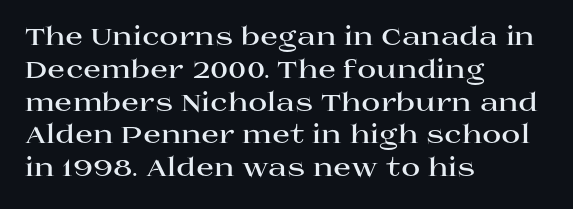
Reading down the column, the eye jumps a familiar distance to each next line. The passage shown is not underscored anywhere. Its strokes are broad and dark, the hallmark of bold type. Quick note: not italic, upright. Observe the ordinary spacing: letters are neighbours, not strangers. Line beginnings align vertically; line endings do not.
